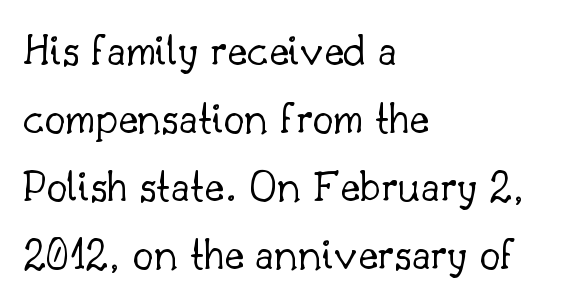
Tall strokes in this sample are plumb rather than angled. The rendering uses natural spacing where letterforms have individual widths. The typesetting does not lean heavy: it is not bold. The passage shown stacks its lines at a standard gap. The passage shown is not underscored anywhere. Compared with a centered layout, this one pins lines to the left instead.
